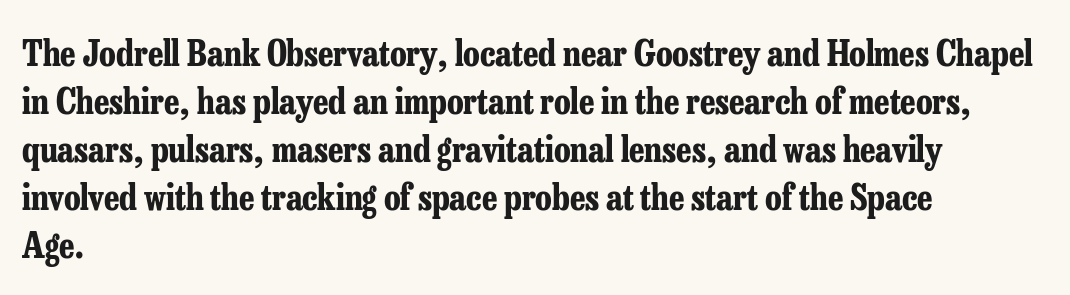
Check where the strokes stop: tiny serifs finish them off. Each letter keeps its own natural width here, so spacing adapts to shape. Words appear dense and cohesive because spacing is normal. The lettering stays uniformly vertical, giving the passage a roman look.
